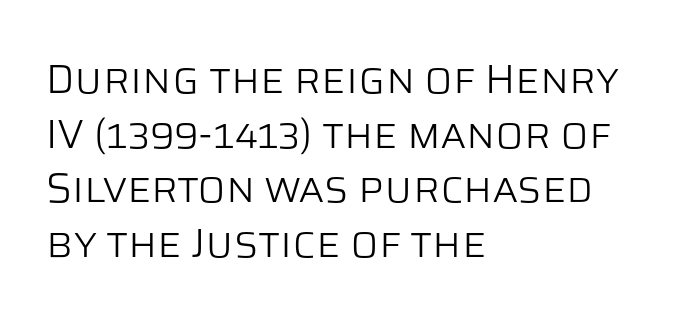
The image shows 41 px light sans-serif type, upright; set left-aligned, normal line spacing (1.33x), normal letter spacing, not underlined; low stroke contrast and a large x-height.
